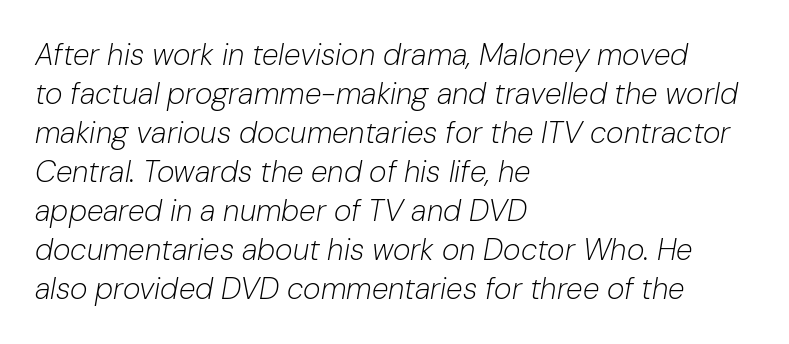
Q: Is the text bold? A: No.
Q: Is the text italic (slanted)? A: Yes, it leans right by about 10 degrees.
Q: Is the text underlined? A: No.
Q: How is the paragraph aligned? A: Left-aligned.
Q: Is the spacing between letters normal or unusually wide? A: Normal.
Q: Is the spacing between lines tight, normal or loose? A: Normal.
Q: Width (condensed, normal, or wide)? A: Normal.
Q: Stroke contrast? A: Low.
Q: x-height? A: Medium.
Q: Monospaced? A: No.
